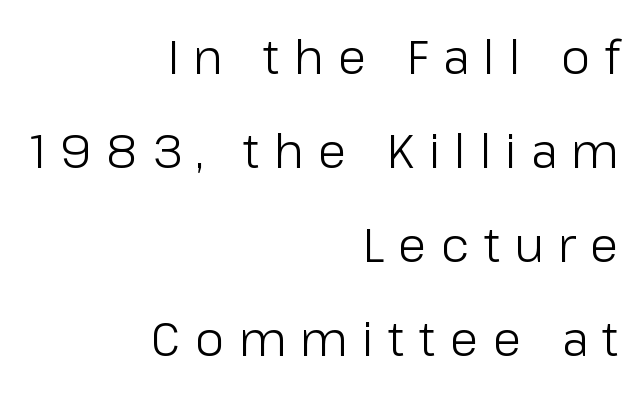
{"serif": "no", "italic": "no", "bold": "no", "weight": "light", "width": "normal", "stroke_contrast": "low", "x_height": "medium", "monospaced": "no", "underline": "no", "align": "right", "line_spacing": "loose", "line_spacing_ratio": 2.0, "letter_spacing": "wide", "letter_spacing_em": 0.3, "glyph_px": 47}
